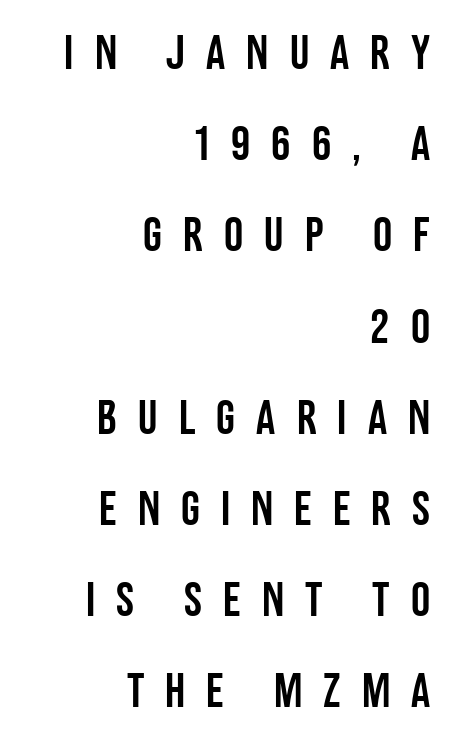
The image shows 48 px condensed sans-serif type, upright; set right-aligned, loose line spacing (1.9x), unusually wide letter spacing (+0.44 em), not underlined; low stroke contrast and a large x-height.
